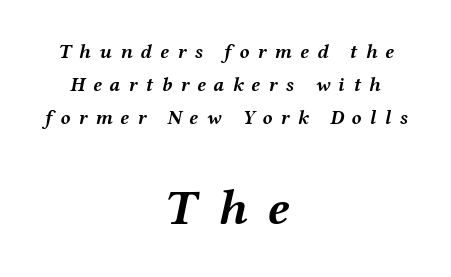
{"italic": "yes", "lean": "right", "slant_degrees": 12, "bold": "yes", "weight": "semibold", "width": "wide", "stroke_contrast": "medium", "x_height": "medium", "monospaced": "no", "underline": "no", "align": "center", "line_spacing": "normal", "line_spacing_ratio": 1.65, "letter_spacing": "wide", "letter_spacing_em": 0.42, "larger_block": "second", "size_ratio": 2.5, "glyph_px": 50}
